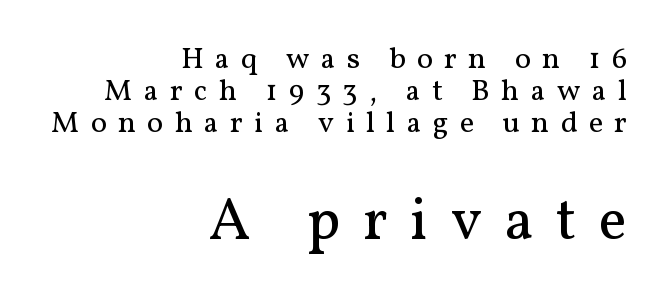
The image shows 59 px regular-weight serif type, upright; set right-aligned, tight line spacing (1.07x), unusually wide letter spacing (+0.38 em), not underlined; the second (bottom) block is 1.97x larger; medium stroke contrast and a medium x-height.
